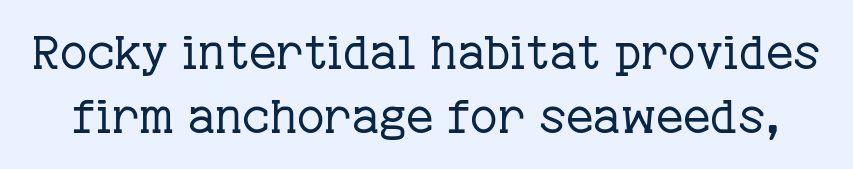
{"serif": "yes", "italic": "no", "bold": "no", "weight": "regular", "width": "normal", "stroke_contrast": "low", "x_height": "medium", "monospaced": "no", "underline": "no", "line_spacing": "normal", "line_spacing_ratio": 1.37, "letter_spacing": "normal", "letter_spacing_em": 0.0, "glyph_px": 47}
